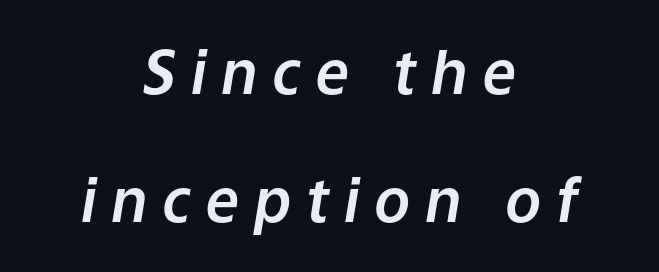
Q: Is the text italic (slanted)? A: Yes, it leans right by about 9 degrees.
Q: Is the text underlined? A: No.
Q: How is the paragraph aligned? A: Centered.
Q: Is the spacing between letters normal or unusually wide? A: Unusually wide.
Q: Is the spacing between lines tight, normal or loose? A: Loose.
Q: Width (condensed, normal, or wide)? A: Normal.
Q: Stroke contrast? A: Low.
Q: x-height? A: Medium.
Q: Monospaced? A: No.
